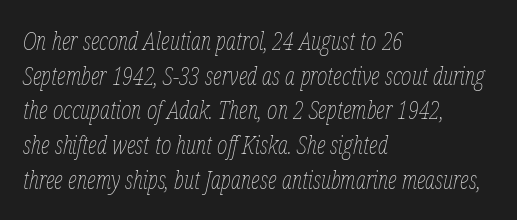
The gap between lines stays unmarked. The cut favours lightness, reaching ordinary text weight at its darkest. Look at the tracking — it's just the regular setting, nothing added. Visually the block forms a straight wall on the left and a jagged coastline on the right.
